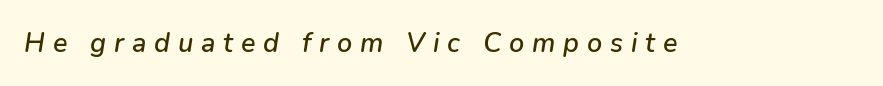
Q: Is the text italic (slanted)? A: Yes, it leans right by about 9 degrees.
Q: Is the text underlined? A: No.
Q: Is the spacing between letters normal or unusually wide? A: Unusually wide.
